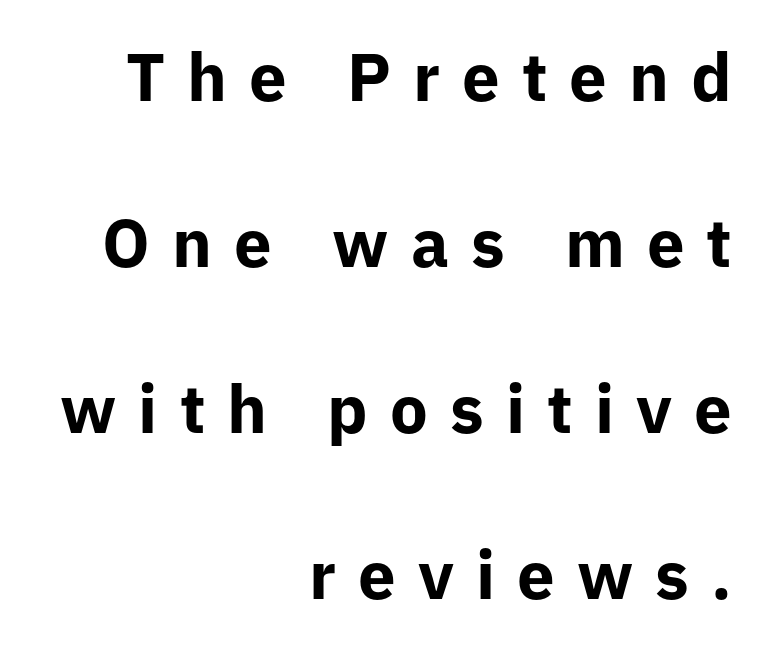
Thick stems and heavy bowls — unmistakably bold. The letters stand upright; this is a roman face. The rendering uses a large line-height, opening up the rows. Nothing sits at the stroke ends, so this counts as sans-serif. Honestly, the letter spacing is so wide it's the main thing you notice. Teacher's note: observe the even right margin — that is flush-right alignment.
